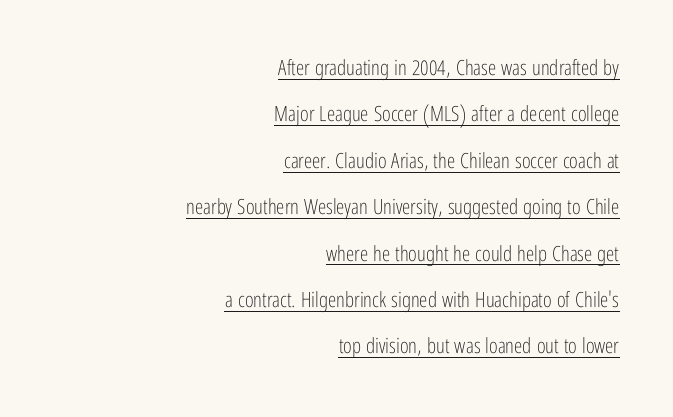
The image shows 21 px text type, upright; set right-aligned, loose line spacing (2.21x), normal letter spacing, underlined.
